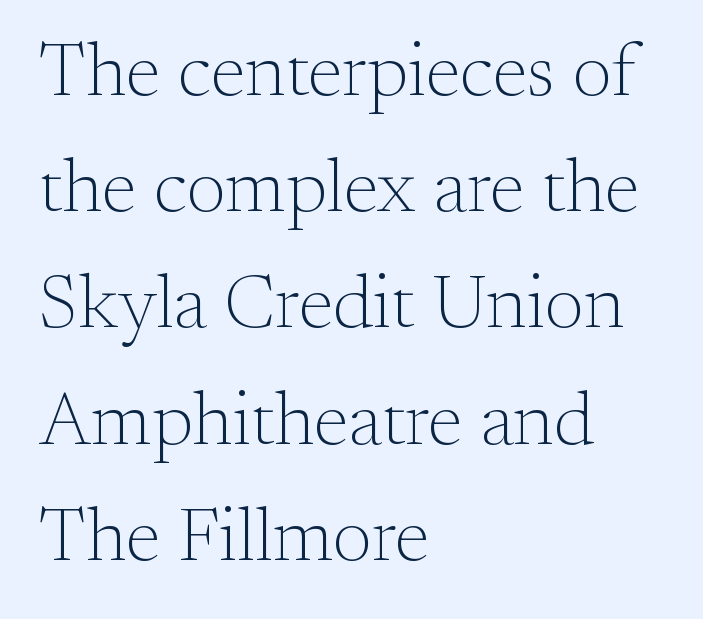
Caption: standard tracking, unaltered. The face used here is proportionally spaced, like ordinary book or web type. Old-style or modern, the face here clearly has serifs. Type without underlining. The lines in this sample share a left origin and differ only in where they stop.
